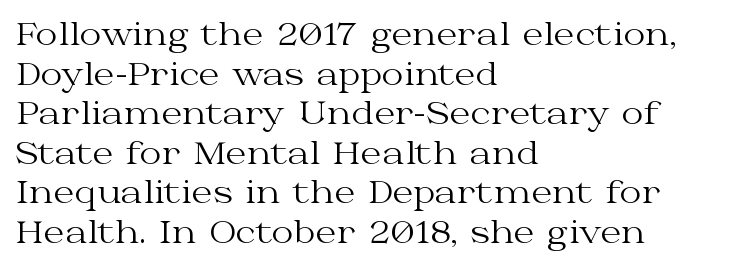
The image shows 30 px regular-weight, wide serif type, upright; set left-aligned, normal line spacing (1.32x), normal letter spacing, not underlined; medium stroke contrast and a medium x-height.
